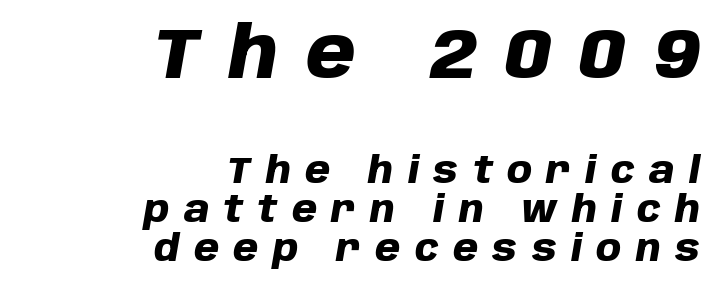
I'd describe the lettering as bold — thick and assertive. Caption: multi-line text, flush right, ragged left. The letters advance in unequal steps, a hallmark of proportional type. Has an underline been added? It has not.
